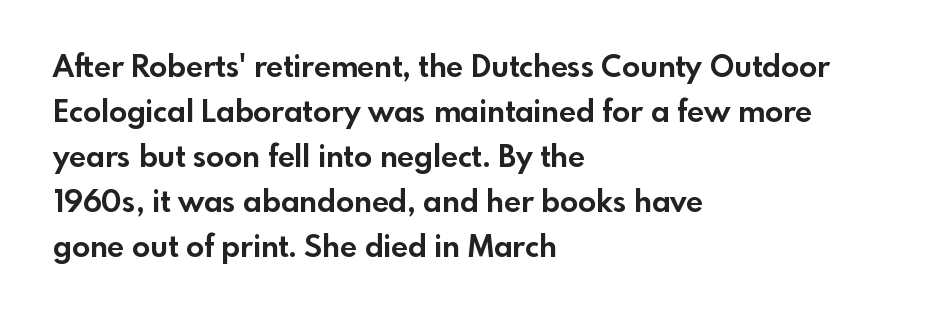
The image shows 30 px bold sans-serif type, upright; set left-aligned, normal line spacing (1.5x), normal letter spacing, not underlined; a small x-height.
